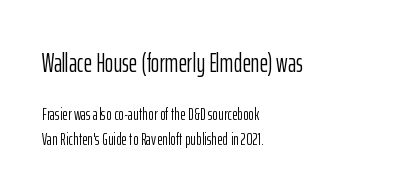
Vertically, the passage feels balanced, rows spaced as you'd expect. Layout note: lines flush left. Compared with a typical body face, this is equally light or lighter still. Characters follow at the spacing the type designer built in.
